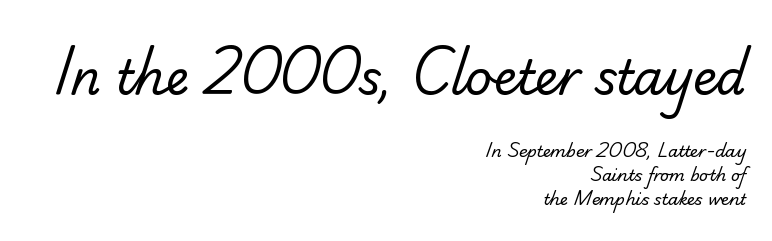
Q: Is the text bold? A: No.
Q: Is the typeface a serif or a sans-serif typeface? A: Sans-serif.
Q: Is the text underlined? A: No.
Q: How is the paragraph aligned? A: Right-aligned.
Q: Is the spacing between letters normal or unusually wide? A: Normal.
Q: Is the spacing between lines tight, normal or loose? A: Normal.
Q: Which block of text is set in a larger size, the first (top) or the second (bottom)? A: The first (top) one.
Q: Width (condensed, normal, or wide)? A: Normal.
Q: Stroke contrast? A: Low.
Q: x-height? A: Small.
Q: Monospaced? A: No.
